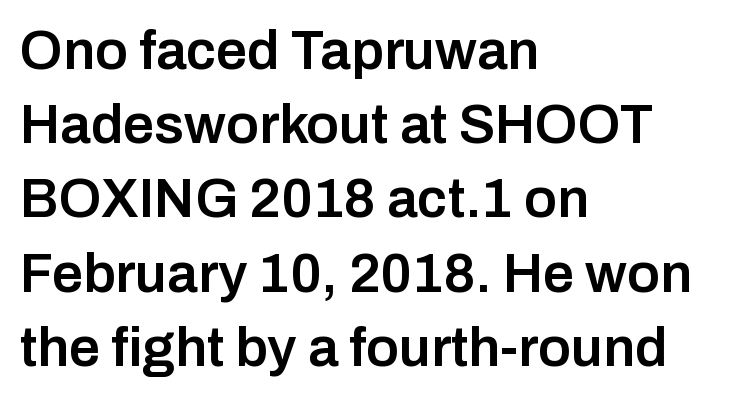
{"serif": "no", "italic": "no", "bold": "semi", "weight": "semibold", "width": "normal", "stroke_contrast": "low", "x_height": "medium", "monospaced": "no", "underline": "no", "align": "left", "line_spacing": "normal", "line_spacing_ratio": 1.35, "letter_spacing": "normal", "letter_spacing_em": 0.0, "glyph_px": 55}
